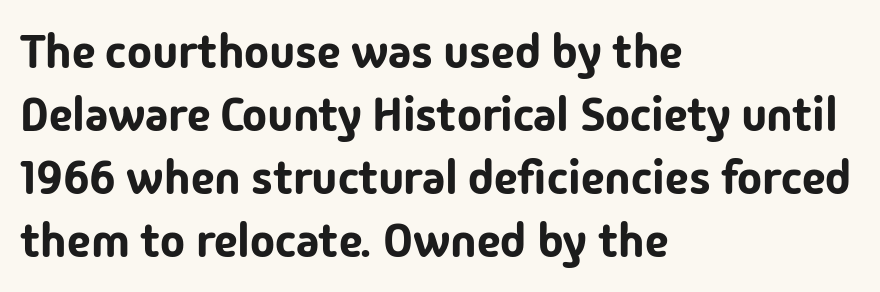
Q: Is the text italic (slanted)? A: No, it is upright.
Q: Is the typeface a serif or a sans-serif typeface? A: Sans-serif.
Q: Is the text underlined? A: No.
Q: How is the paragraph aligned? A: Left-aligned.
Q: Is the spacing between letters normal or unusually wide? A: Normal.
Q: Is the spacing between lines tight, normal or loose? A: Normal.
Q: Width (condensed, normal, or wide)? A: Normal.
Q: Stroke contrast? A: Low.
Q: x-height? A: Medium.
Q: Monospaced? A: No.
